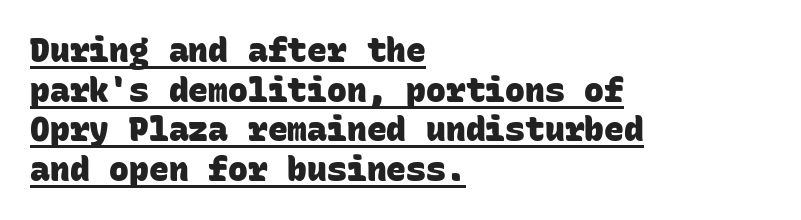
Q: Is the text bold? A: Yes.
Q: Is the typeface a serif or a sans-serif typeface? A: Sans-serif.
Q: Is the text underlined? A: Yes.
Q: How is the paragraph aligned? A: Left-aligned.
Q: Is the spacing between letters normal or unusually wide? A: Normal.
Q: Width (condensed, normal, or wide)? A: Normal.
Q: Stroke contrast? A: Low.
Q: x-height? A: Large.
Q: Monospaced? A: Yes.
